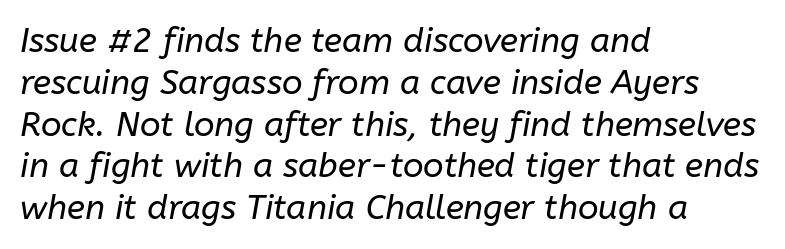
Only glyphs here, with clear space below each row. No extra tracking has been applied to these lines. The passage shown is typed in a proportional face where columns would drift. The passage shown leans; its letterforms are oblique. Every row of glyphs begins at an identical x-position on the left.
